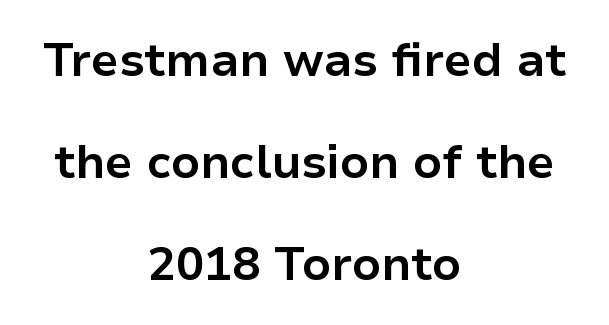
Bare-footed words on every line. Does the copy run flush right? No — it is centered line by line. Proportional: the letters do not fall into vertical columns. Is the type bold? Yes — the strokes are clearly thick and heavy. Default kerning and tracking; the words read as compact shapes. You can tell it's not italic because the verticals are truly vertical.
